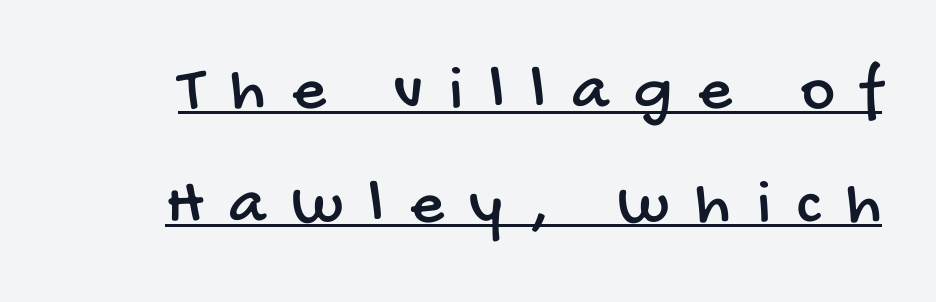
Q: Is the typeface a serif or a sans-serif typeface? A: Sans-serif.
Q: Is the text underlined? A: Yes.
Q: Is the spacing between letters normal or unusually wide? A: Unusually wide.
Q: Width (condensed, normal, or wide)? A: Condensed.
Q: Stroke contrast? A: Low.
Q: x-height? A: Large.
Q: Monospaced? A: No.
